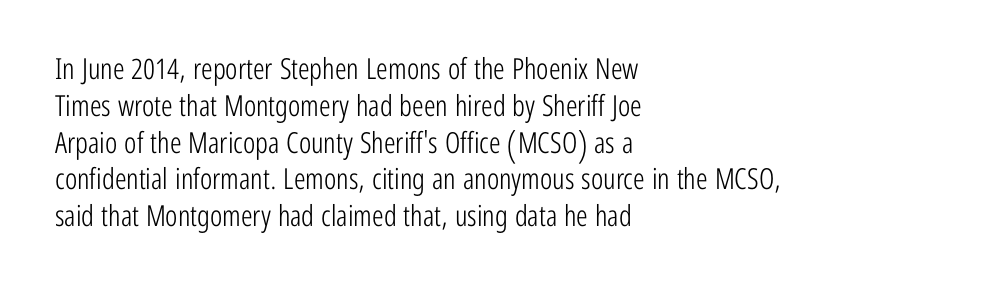
The image shows 29 px light, condensed sans-serif type, upright; set left-aligned, normal line spacing (1.27x), normal letter spacing, not underlined; low stroke contrast and a medium x-height.
